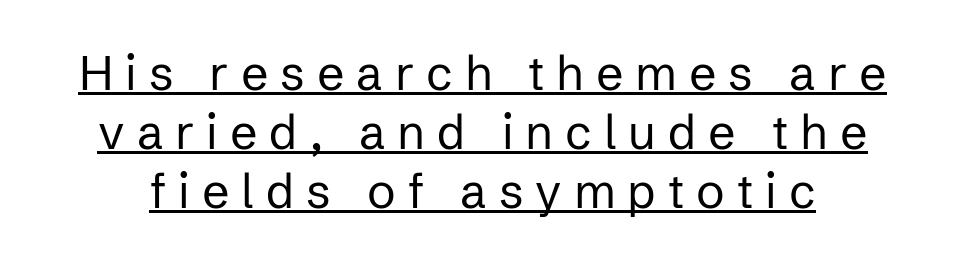
{"serif": "no", "italic": "no", "bold": "no", "weight": "regular", "width": "normal", "stroke_contrast": "low", "x_height": "medium", "monospaced": "no", "underline": "yes", "line_spacing_ratio": 1.23, "letter_spacing": "wide", "letter_spacing_em": 0.25, "glyph_px": 48}
